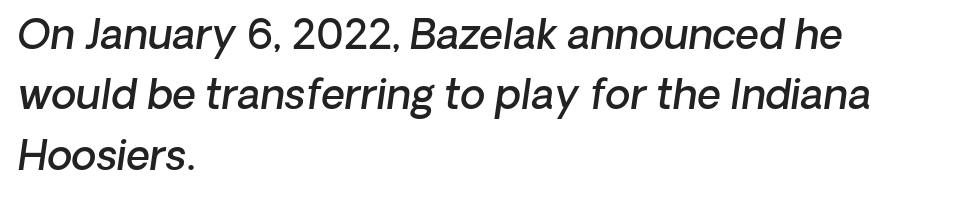
{"serif": "no", "bold": "semi", "weight": "semibold", "width": "normal", "stroke_contrast": "low", "x_height": "medium", "monospaced": "no", "underline": "no", "align": "left", "line_spacing": "normal", "line_spacing_ratio": 1.47, "letter_spacing": "normal", "letter_spacing_em": 0.0, "glyph_px": 41}
